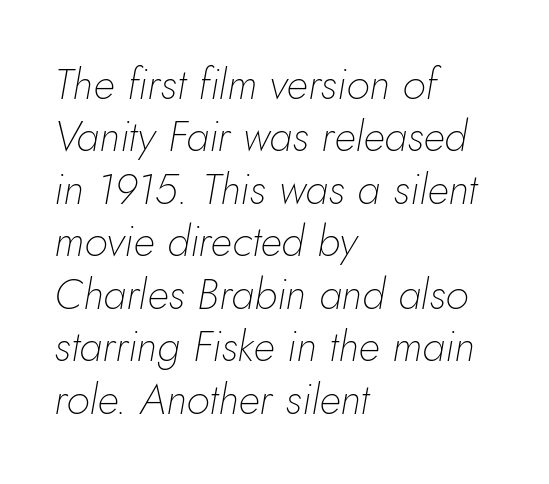
The image shows 43 px thin type, italic (leaning right); set left-aligned, line spacing 1.22x, normal letter spacing, not underlined; low stroke contrast and a small x-height.
